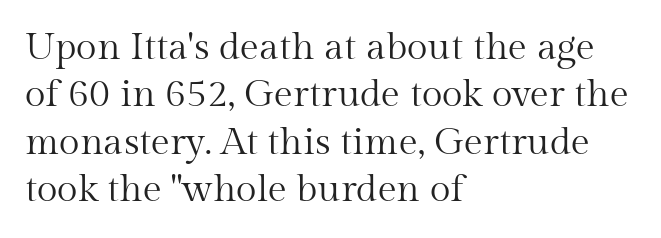
{"serif": "yes", "italic": "no", "bold": "no", "weight": "regular", "width": "normal", "stroke_contrast": "medium", "x_height": "medium", "monospaced": "no", "underline": "no", "align": "left", "line_spacing": "normal", "line_spacing_ratio": 1.25, "letter_spacing": "normal", "letter_spacing_em": 0.0, "glyph_px": 38}
